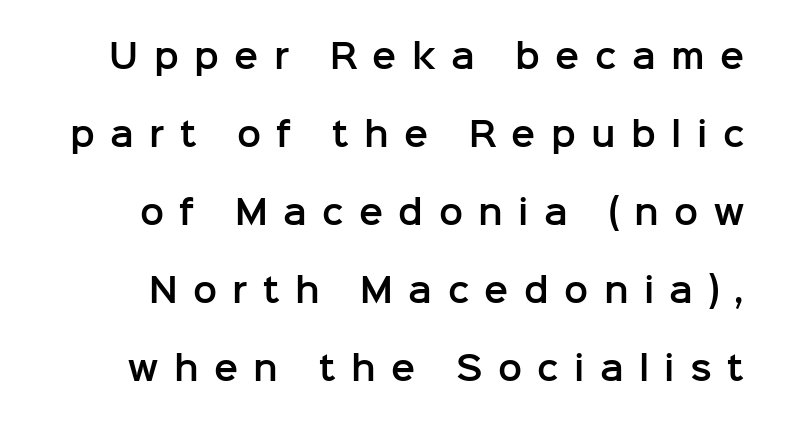
Looks like regular typesetting: each glyph gets only the width it needs. Leading: increased. Here the glyphs are tracked loosely, breaking word shapes into spaced letters. The designer went with a sans here, leaving each stem footless.
